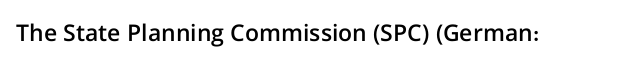
{"italic": "no", "bold": "semi", "underline": "no", "letter_spacing": "normal", "letter_spacing_em": 0.0, "glyph_px": 23}
